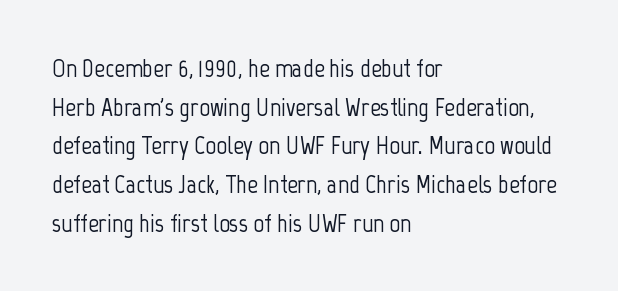
If you measured baseline to baseline, you'd find a middling distance. The line texture is even and compact thanks to regular tracking. Descender tails drop into unmarked territory. Posture: upright roman. Horizontally, the lines are justified to the leading edge only.
